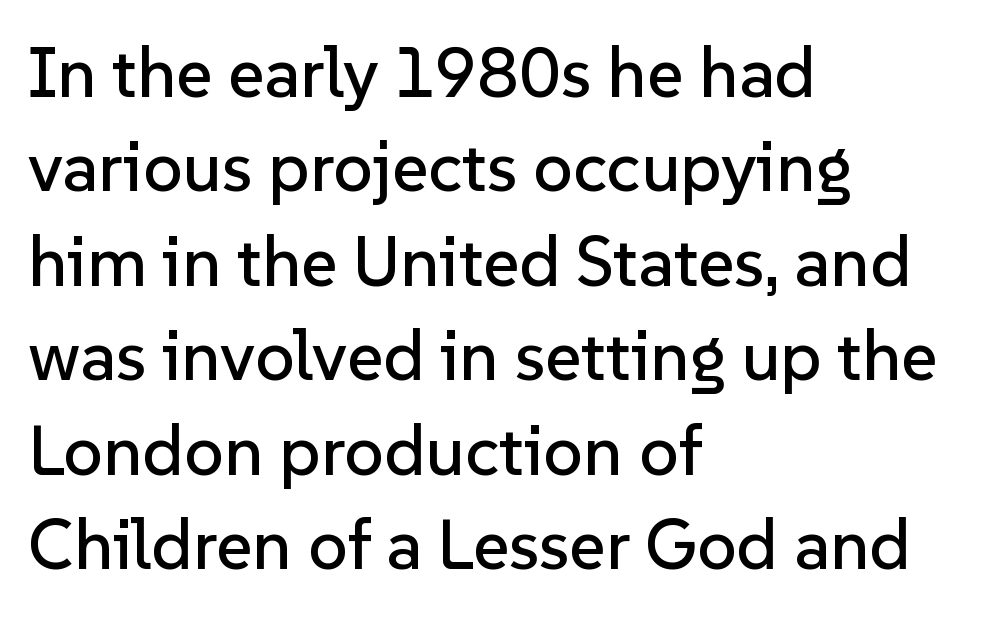
{"serif": "no", "italic": "no", "width": "normal", "stroke_contrast": "low", "x_height": "medium", "monospaced": "no", "underline": "no", "align": "left", "line_spacing": "normal", "line_spacing_ratio": 1.35, "letter_spacing": "normal", "letter_spacing_em": 0.0, "glyph_px": 70}
